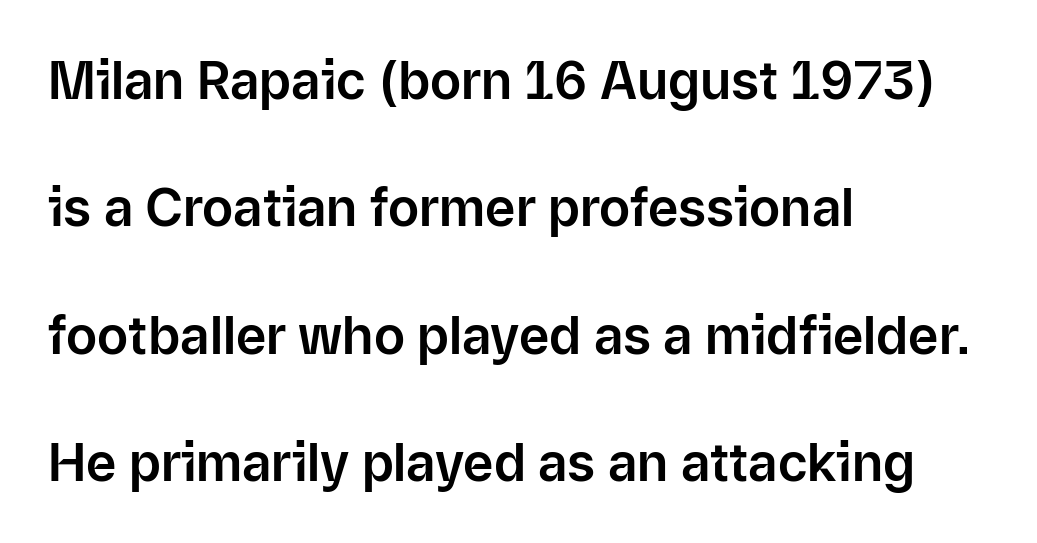
Q: Is the text italic (slanted)? A: No, it is upright.
Q: Is the typeface a serif or a sans-serif typeface? A: Sans-serif.
Q: Is the text underlined? A: No.
Q: How is the paragraph aligned? A: Left-aligned.
Q: Is the spacing between letters normal or unusually wide? A: Normal.
Q: Is the spacing between lines tight, normal or loose? A: Loose.
Q: Width (condensed, normal, or wide)? A: Normal.
Q: Stroke contrast? A: Low.
Q: x-height? A: Medium.
Q: Monospaced? A: No.
